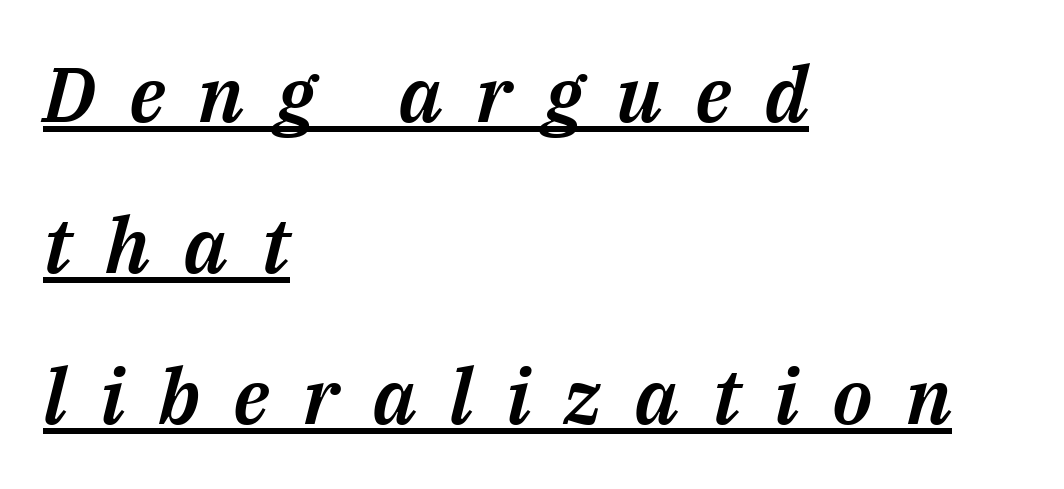
The image shows 77 px text type, italic (leaning right); set left-aligned, loose line spacing (1.96x), unusually wide letter spacing (+0.43 em), underlined; medium stroke contrast and a medium x-height.
